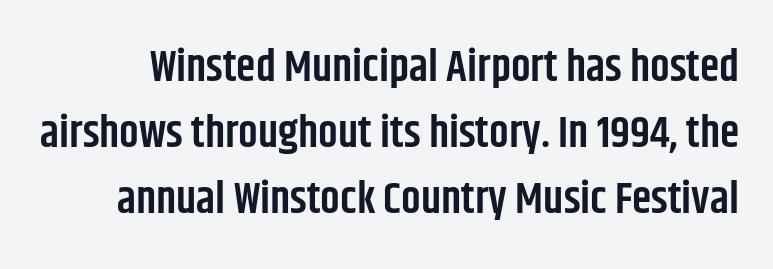
{"serif": "no", "italic": "no", "bold": "semi", "weight": "semibold", "width": "condensed", "stroke_contrast": "low", "x_height": "large", "monospaced": "no", "underline": "no", "line_spacing": "normal", "line_spacing_ratio": 1.5, "letter_spacing": "normal", "letter_spacing_em": 0.0, "glyph_px": 44}
